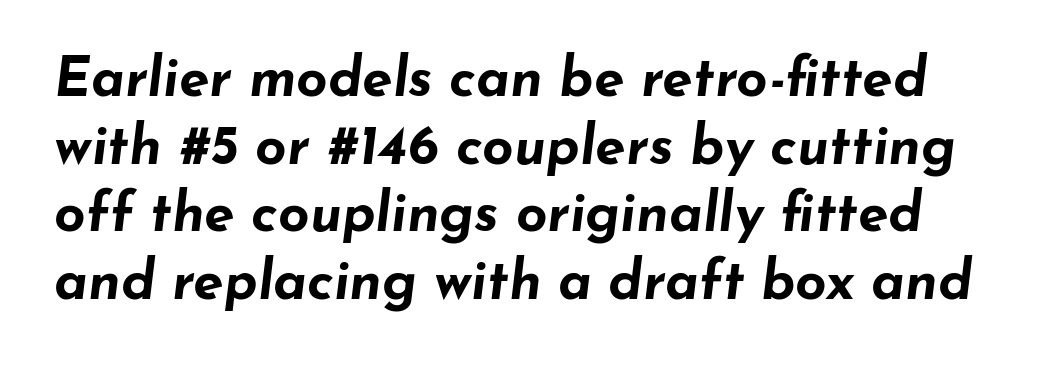
The image shows 55 px bold, wide type, italic (leaning right); set line spacing 1.23x, normal letter spacing, not underlined; low stroke contrast and a small x-height.
